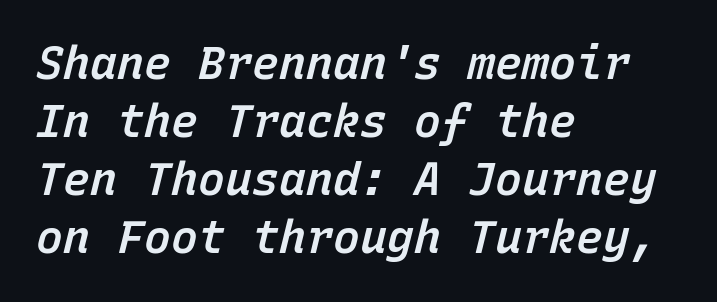
The image shows 45 px semibold type, italic (leaning right), monospaced; set left-aligned, normal line spacing (1.29x), normal letter spacing, not underlined; low stroke contrast and a medium x-height.
